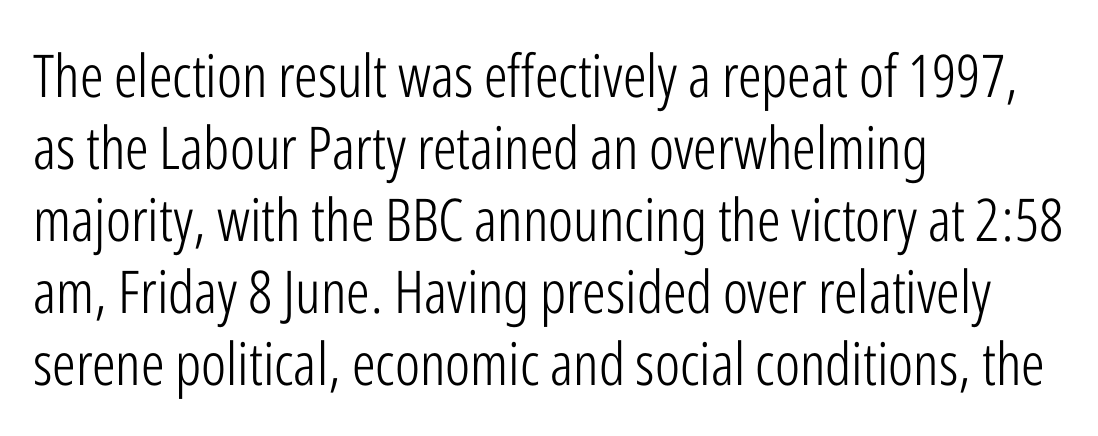
{"serif": "no", "italic": "no", "bold": "no", "weight": "light", "width": "condensed", "stroke_contrast": "low", "x_height": "medium", "monospaced": "no", "underline": "no", "align": "left", "line_spacing_ratio": 1.22, "letter_spacing": "normal", "letter_spacing_em": 0.0, "glyph_px": 59}
